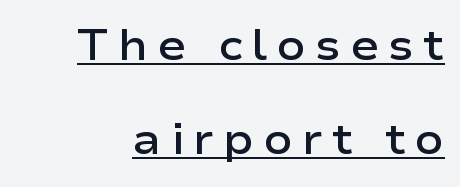
The image shows 43 px semibold, wide sans-serif type, upright; set loose line spacing (2.19x), unusually wide letter spacing (+0.21 em), underlined; low stroke contrast and a medium x-height.
